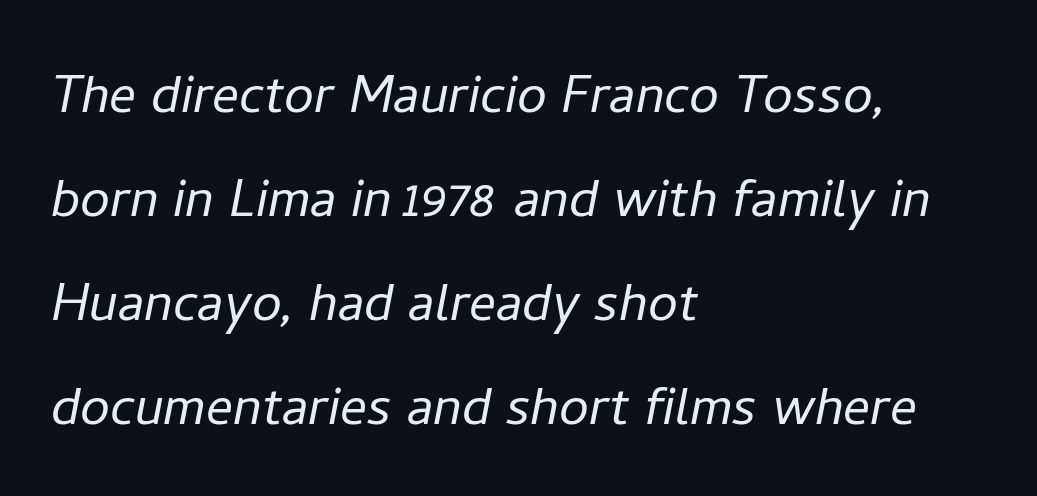
The image shows 67 px light type, italic (leaning right); set left-aligned, normal line spacing (1.55x), normal letter spacing, not underlined; low stroke contrast and a medium x-height.
